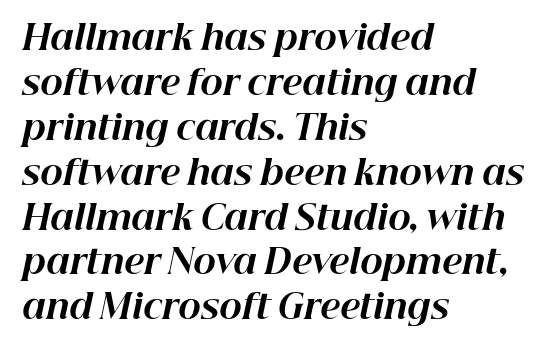
The image shows 34 px bold type, italic (leaning right); set left-aligned, normal line spacing (1.32x), normal letter spacing, not underlined; high stroke contrast and a medium x-height.
